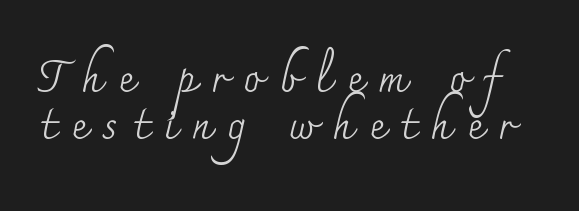
Q: Is the text bold? A: No.
Q: Is the text italic (slanted)? A: Yes.
Q: Is the typeface a serif or a sans-serif typeface? A: Serif.
Q: Is the text underlined? A: No.
Q: Is the spacing between letters normal or unusually wide? A: Unusually wide.
Q: Is the spacing between lines tight, normal or loose? A: Tight.
Q: Width (condensed, normal, or wide)? A: Normal.
Q: Stroke contrast? A: Medium.
Q: x-height? A: Small.
Q: Monospaced? A: No.
